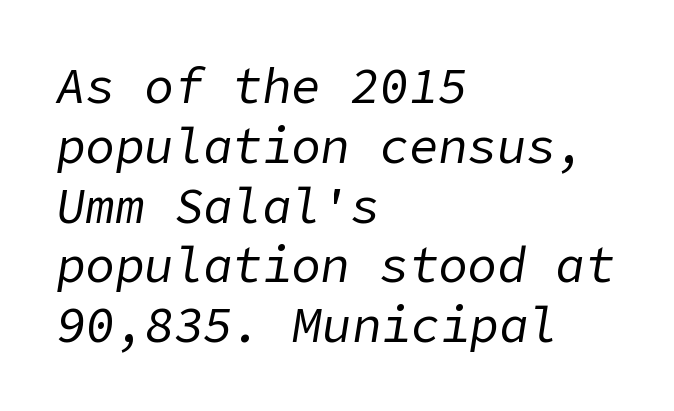
The image shows 49 px regular-weight type, italic (leaning right); set left-aligned, line spacing 1.22x, normal letter spacing, not underlined; low stroke contrast and a medium x-height.
